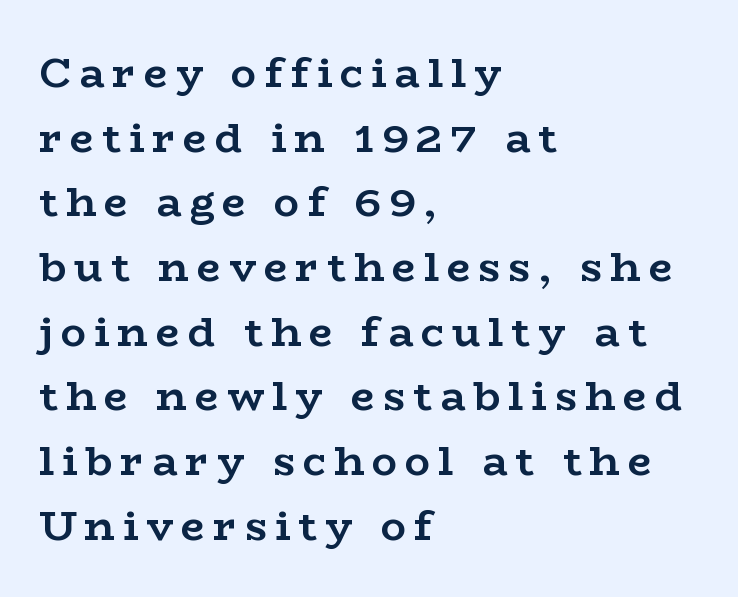
You could not count columns in this text — the font is proportionally spaced. As a designer I'd log this as weight 700, bold. Examine the stroke ends and you'll spot serifs. Regular leading. Does the copy run flush right? No — it runs flush left.
